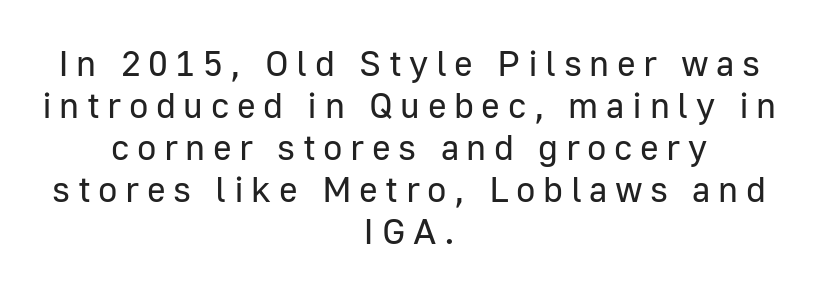
Q: Is the text bold? A: No.
Q: Is the text italic (slanted)? A: No, it is upright.
Q: Is the typeface a serif or a sans-serif typeface? A: Sans-serif.
Q: Is the text underlined? A: No.
Q: How is the paragraph aligned? A: Centered.
Q: Is the spacing between letters normal or unusually wide? A: Unusually wide.
Q: Width (condensed, normal, or wide)? A: Normal.
Q: Stroke contrast? A: Low.
Q: x-height? A: Medium.
Q: Monospaced? A: No.
